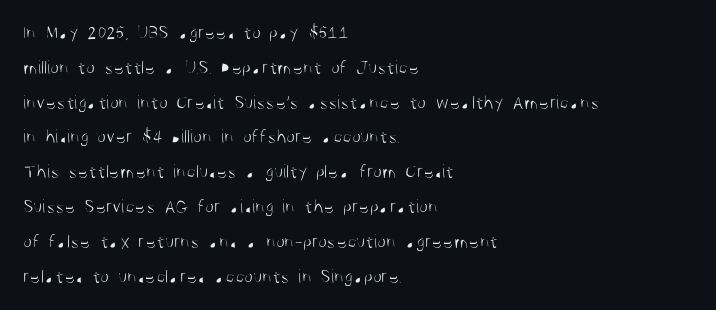
Posture: upright roman. The weight would be labelled regular, book, light, or lighter still. The paragraph has a hard left edge and a soft right edge. The face used here is rendered with its standard letterfit. The space beneath each line is pristine and unruled.
